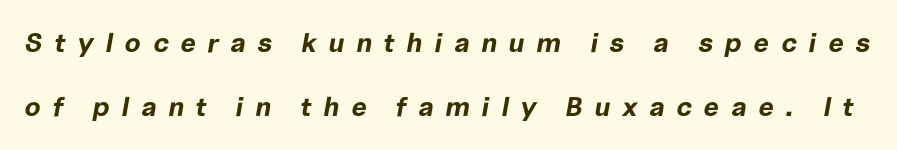
The string is rendered with underlining switched off. Look at the stroke-to-counter ratio: heavy, a bold. Look at the tracking — it's clearly loosened, letters drifting apart. Compared with ordinary roman type, these characters are visibly tilted.
